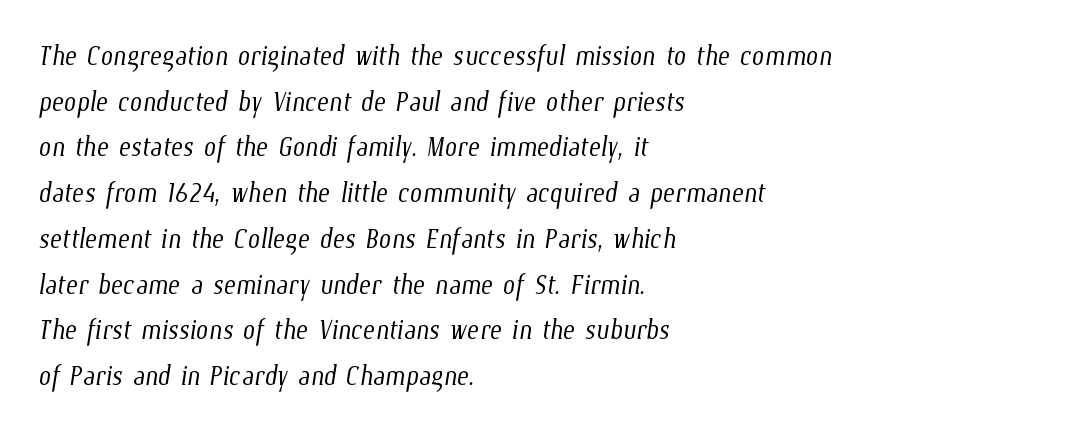
The letterforms sit shoulder to shoulder at normal distance. Every row of glyphs begins at an identical x-position on the left. The letters advance in unequal steps, a hallmark of proportional type. The face looks like a standard text weight, possibly lighter. Clear beneath every line of the passage.
